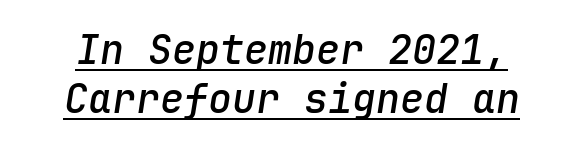
{"italic": "yes", "lean": "right", "slant_degrees": 9, "bold": "semi", "weight": "semibold", "width": "normal", "stroke_contrast": "low", "x_height": "medium", "monospaced": "yes", "underline": "yes", "align": "center", "line_spacing_ratio": 1.22, "letter_spacing": "normal", "letter_spacing_em": 0.0, "glyph_px": 40}
